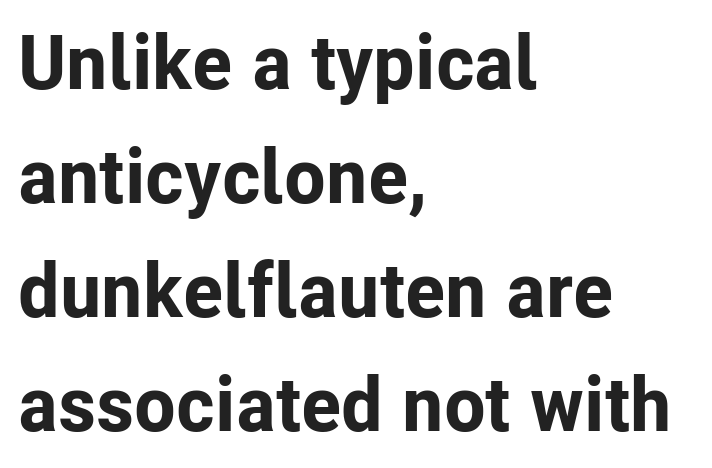
The image shows 76 px bold sans-serif type, upright; set left-aligned, normal line spacing (1.5x), normal letter spacing, not underlined; low stroke contrast and a medium x-height.
